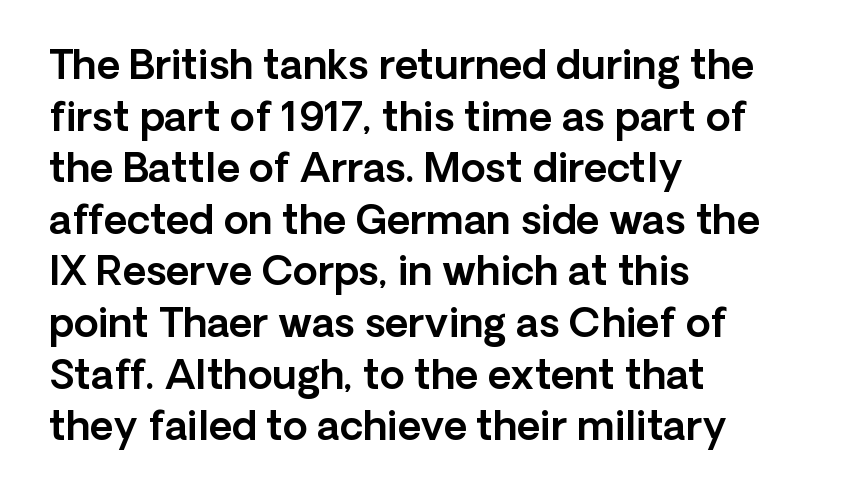
Q: Is the text italic (slanted)? A: No, it is upright.
Q: Is the typeface a serif or a sans-serif typeface? A: Sans-serif.
Q: Is the text underlined? A: No.
Q: How is the paragraph aligned? A: Left-aligned.
Q: Is the spacing between letters normal or unusually wide? A: Normal.
Q: Is the spacing between lines tight, normal or loose? A: Normal.
Q: Width (condensed, normal, or wide)? A: Normal.
Q: x-height? A: Medium.
Q: Monospaced? A: No.
